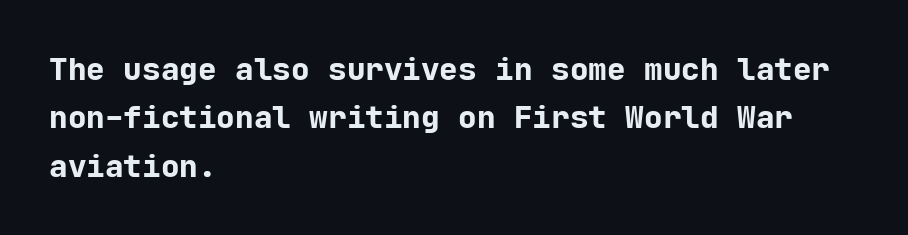
The image shows 31 px bold sans-serif type, upright, monospaced; set left-aligned, normal line spacing (1.56x), normal letter spacing, not underlined; low stroke contrast and a medium x-height.
